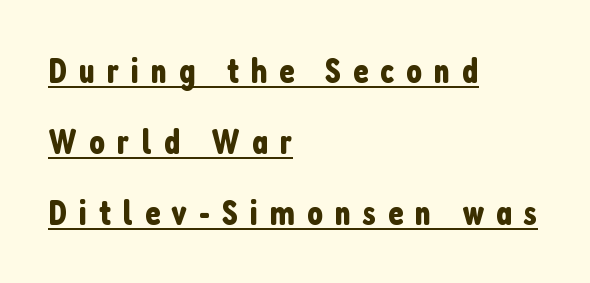
Caption: expanded tracking, letters set apart. Typographically, this falls in the sans-serif category. Emphasis is given by a line drawn under the lettering. Students, observe: this is what heavily led, spacious text looks like.
